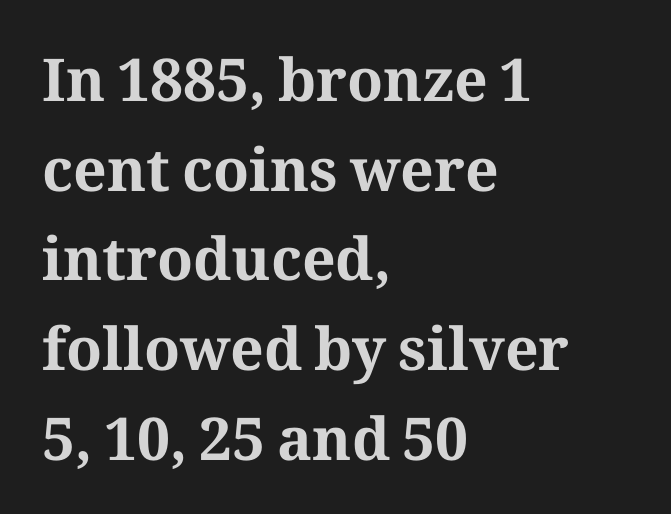
{"serif": "yes", "italic": "no", "bold": "yes", "weight": "bold", "width": "normal", "stroke_contrast": "medium", "x_height": "medium", "monospaced": "no", "underline": "no", "align": "left", "line_spacing": "normal", "line_spacing_ratio": 1.52, "letter_spacing": "normal", "letter_spacing_em": 0.0, "glyph_px": 59}
